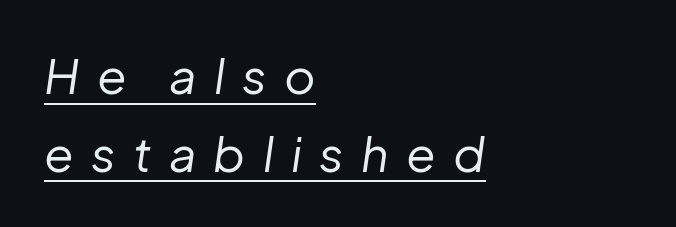
No chunkiness to these letters — they're not bold. Has an underline been added? It has. The letters advance in unequal steps, a hallmark of proportional type. The glyphs look as if they've been sheared to an angle.
